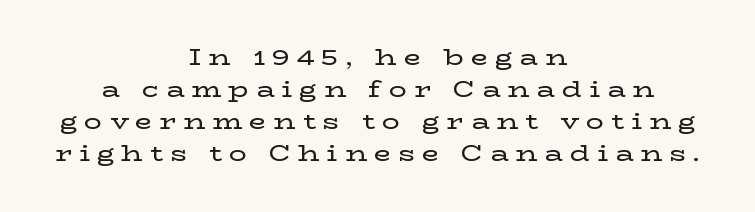
{"italic": "no", "underline": "no", "align": "center", "line_spacing": "normal", "line_spacing_ratio": 1.46, "letter_spacing": "wide", "letter_spacing_em": 0.33, "glyph_px": 22}
